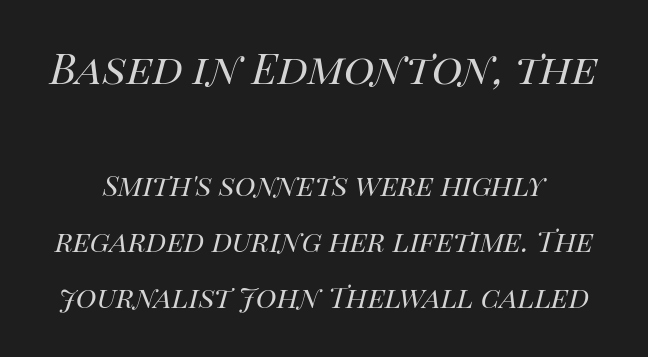
Q: Is the text bold? A: No.
Q: Is the text italic (slanted)? A: Yes, it leans right by about 14 degrees.
Q: Is the text underlined? A: No.
Q: Is the spacing between letters normal or unusually wide? A: Normal.
Q: Is the spacing between lines tight, normal or loose? A: Normal.
Q: Which block of text is set in a larger size, the first (top) or the second (bottom)? A: The first (top) one.
Q: Width (condensed, normal, or wide)? A: Normal.
Q: Stroke contrast? A: High.
Q: x-height? A: Large.
Q: Monospaced? A: No.
